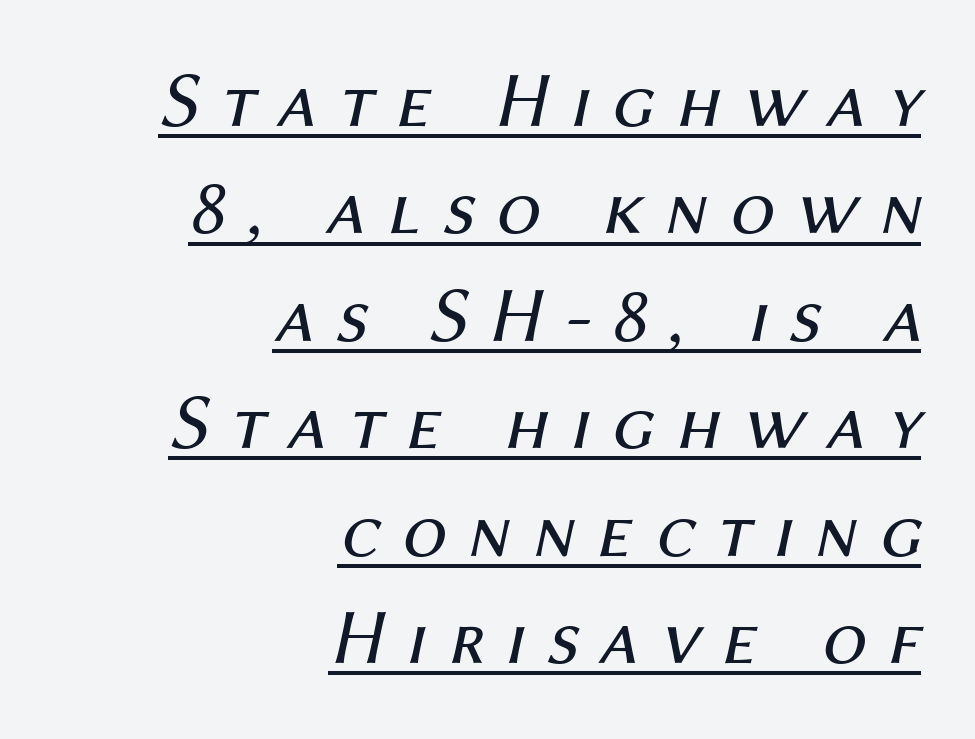
You could only call the tracking loose — the letters float apart. Horizontally, the lines are justified to the trailing edge only. Leading: standard. The face used here is proportionally spaced, like ordinary book or web type. The specimen includes a rule beneath the text block's lines. Observe the lean: these are italic letterforms.
